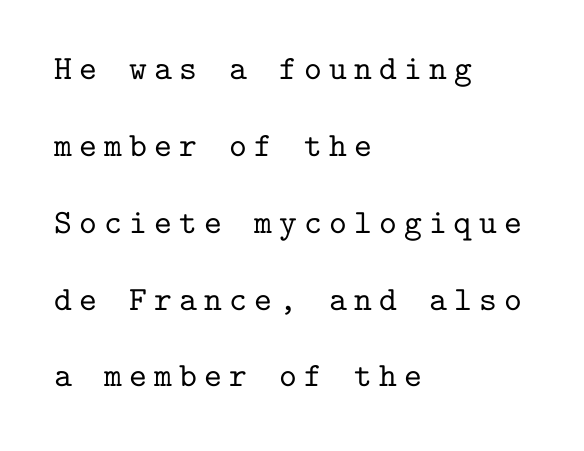
The image shows 34 px serif type, upright, monospaced; set left-aligned, loose line spacing (2.26x), unusually wide letter spacing (+0.21 em), not underlined; low stroke contrast and a medium x-height.
